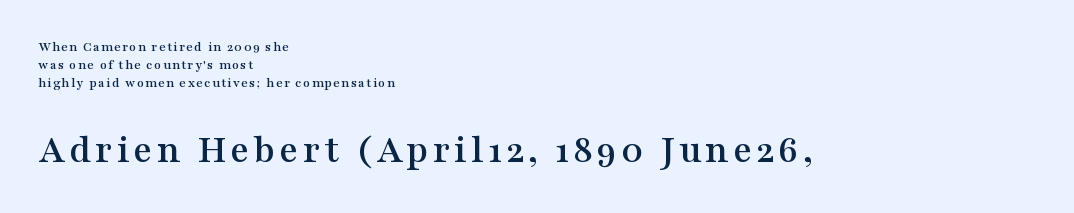
The image shows 41 px wide serif type, upright; set left-aligned, normal line spacing (1.28x), not underlined; the second (bottom) block is 2.93x larger; medium stroke contrast and a medium x-height.
